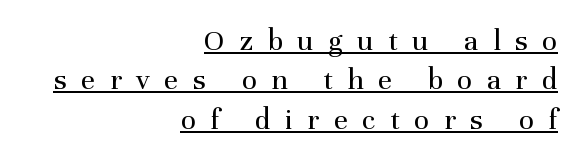
Q: Is the text bold? A: No.
Q: Is the text italic (slanted)? A: No, it is upright.
Q: Is the typeface a serif or a sans-serif typeface? A: Serif.
Q: Is the text underlined? A: Yes.
Q: How is the paragraph aligned? A: Right-aligned.
Q: Is the spacing between letters normal or unusually wide? A: Unusually wide.
Q: Is the spacing between lines tight, normal or loose? A: Normal.
Q: Width (condensed, normal, or wide)? A: Normal.
Q: Stroke contrast? A: Medium.
Q: x-height? A: Medium.
Q: Monospaced? A: No.
